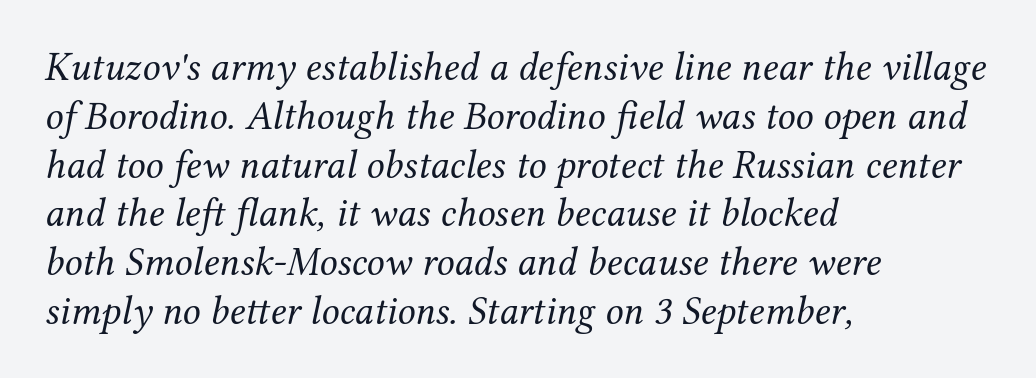
Q: Is the text bold? A: No.
Q: Is the text italic (slanted)? A: Yes, it leans right by about 12 degrees.
Q: Is the typeface a serif or a sans-serif typeface? A: Serif.
Q: Is the text underlined? A: No.
Q: How is the paragraph aligned? A: Left-aligned.
Q: Is the spacing between letters normal or unusually wide? A: Normal.
Q: Width (condensed, normal, or wide)? A: Normal.
Q: Stroke contrast? A: Medium.
Q: x-height? A: Medium.
Q: Monospaced? A: No.
